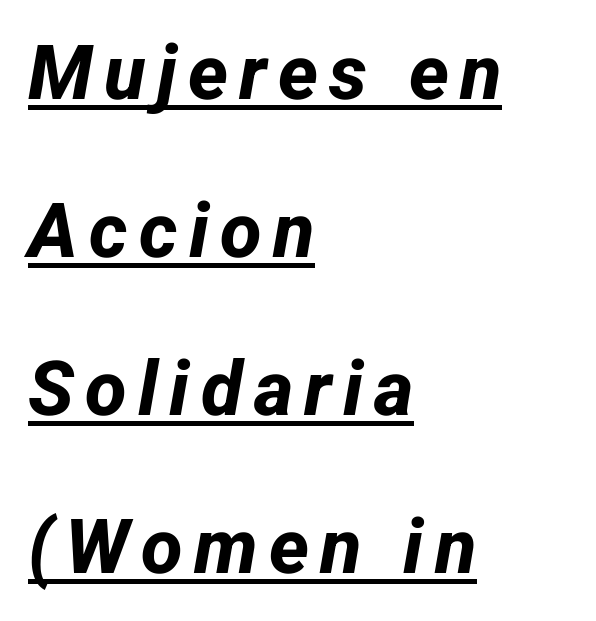
{"serif": "no", "bold": "yes", "weight": "bold", "width": "normal", "stroke_contrast": "low", "x_height": "medium", "monospaced": "no", "underline": "yes", "align": "left", "line_spacing": "loose", "line_spacing_ratio": 2.08, "glyph_px": 76}
